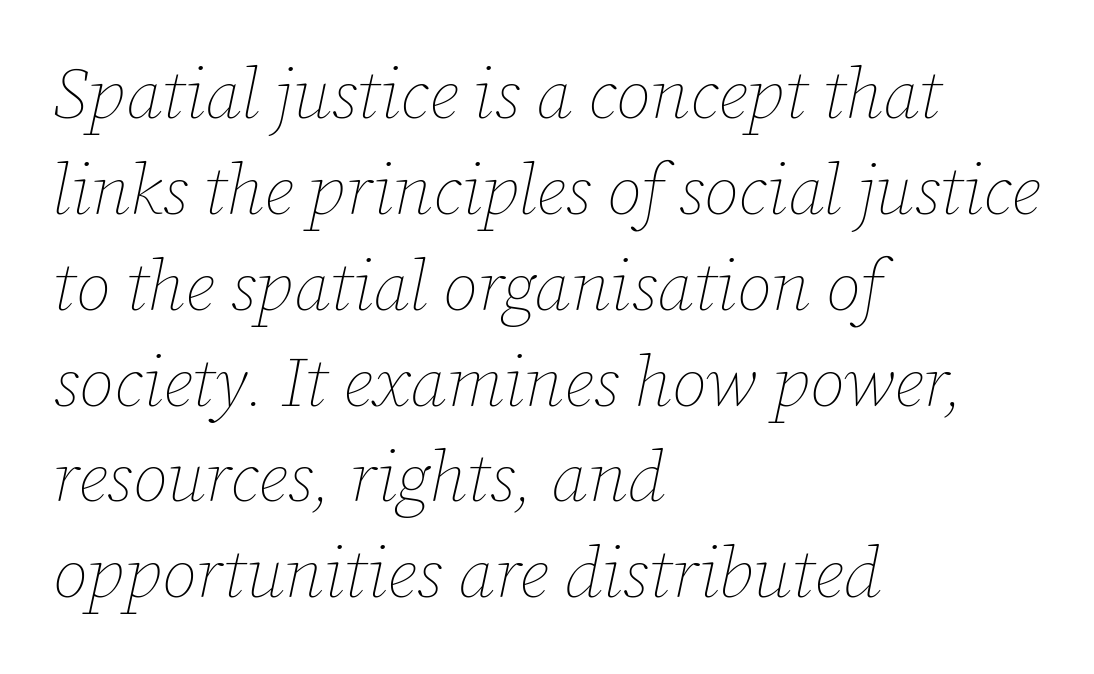
{"italic": "yes", "lean": "right", "slant_degrees": 12, "bold": "no", "weight": "thin", "width": "normal", "stroke_contrast": "low", "x_height": "medium", "monospaced": "no", "underline": "no", "align": "left", "line_spacing": "normal", "line_spacing_ratio": 1.35, "letter_spacing": "normal", "letter_spacing_em": 0.0, "glyph_px": 71}
